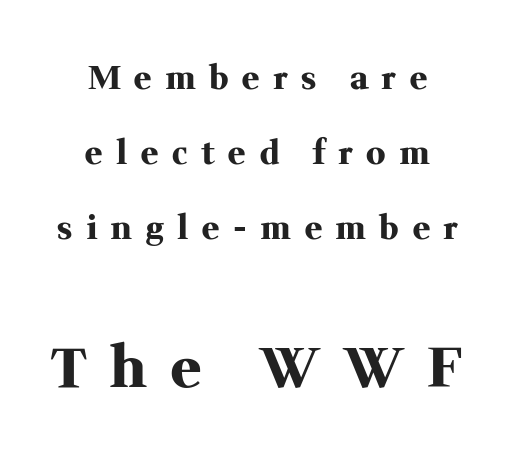
The image shows 56 px heavy serif type, upright; set centered, loose line spacing (2.34x), unusually wide letter spacing (+0.44 em), not underlined; the second (bottom) block is 1.75x larger; medium stroke contrast and a medium x-height.
